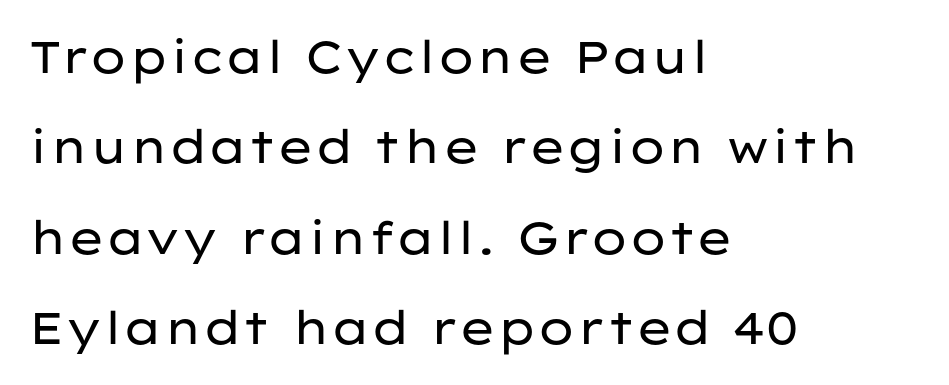
This rendering uses left alignment, leaving the right contour irregular. Spacing between characters is what you'd get straight out of the box. Vertical spacing — loose. Is this a heavy cut? Hardly; it is regular or lighter.
